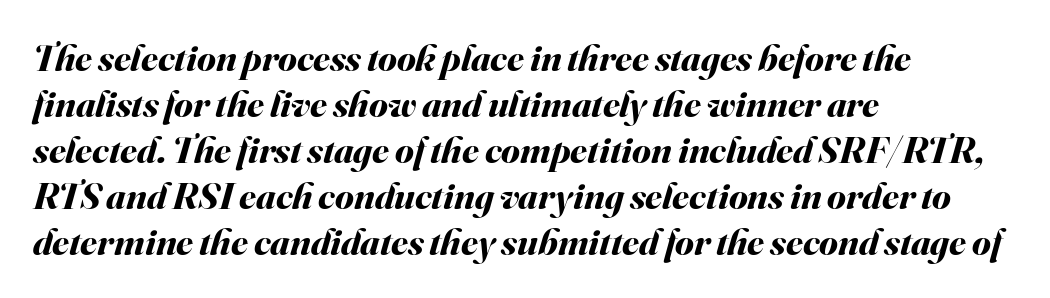
Q: Is the text bold? A: Yes.
Q: Is the text italic (slanted)? A: Yes, it leans right by about 16 degrees.
Q: Is the text underlined? A: No.
Q: How is the paragraph aligned? A: Left-aligned.
Q: Is the spacing between letters normal or unusually wide? A: Normal.
Q: Width (condensed, normal, or wide)? A: Normal.
Q: Stroke contrast? A: Medium.
Q: x-height? A: Small.
Q: Monospaced? A: No.
